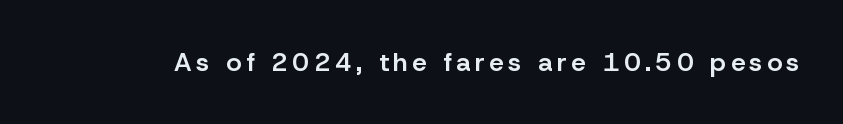
Q: Is the text bold? A: Semi-bold.
Q: Is the text italic (slanted)? A: No, it is upright.
Q: Is the text underlined? A: No.
